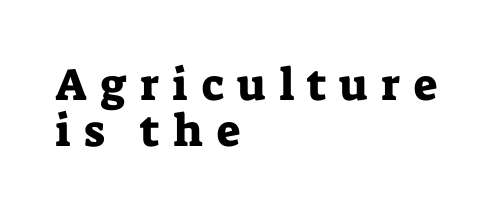
Q: Is the text italic (slanted)? A: No, it is upright.
Q: Is the typeface a serif or a sans-serif typeface? A: Serif.
Q: Is the text underlined? A: No.
Q: How is the paragraph aligned? A: Left-aligned.
Q: Is the spacing between letters normal or unusually wide? A: Unusually wide.
Q: Is the spacing between lines tight, normal or loose? A: Tight.
Q: Width (condensed, normal, or wide)? A: Normal.
Q: Stroke contrast? A: Low.
Q: x-height? A: Medium.
Q: Monospaced? A: No.
